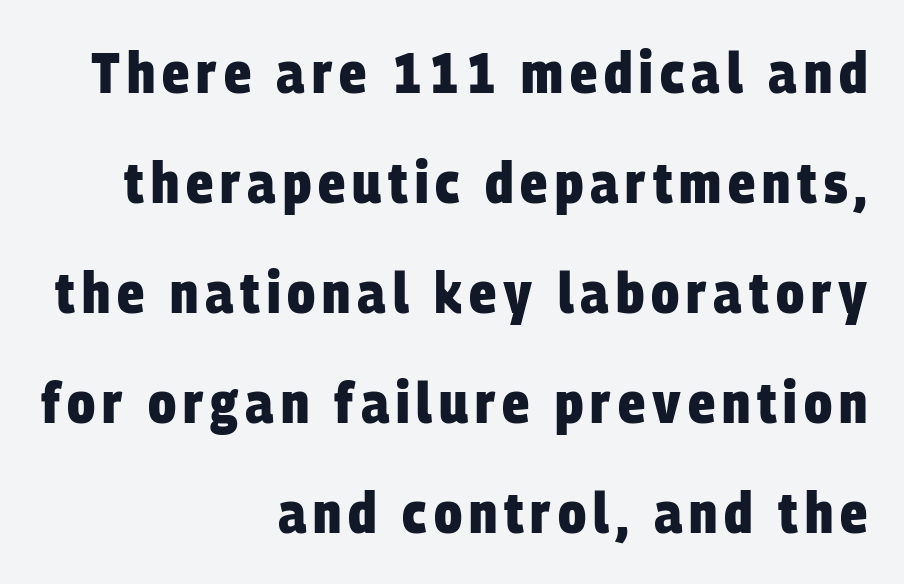
{"serif": "no", "bold": "yes", "weight": "heavy", "width": "condensed", "stroke_contrast": "low", "x_height": "large", "monospaced": "no", "underline": "no", "align": "right", "line_spacing": "loose", "line_spacing_ratio": 1.93, "glyph_px": 57}
